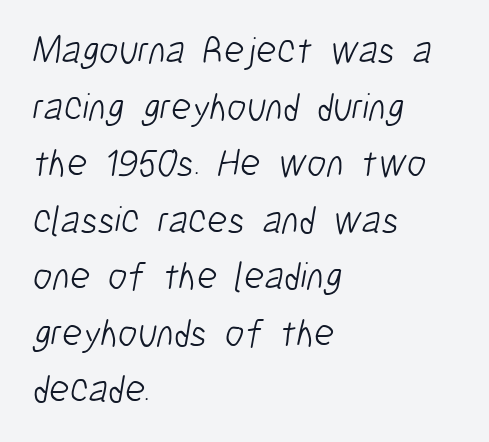
Q: Is the text bold? A: No.
Q: Is the typeface a serif or a sans-serif typeface? A: Sans-serif.
Q: Is the text underlined? A: No.
Q: How is the paragraph aligned? A: Left-aligned.
Q: Is the spacing between letters normal or unusually wide? A: Normal.
Q: Is the spacing between lines tight, normal or loose? A: Normal.
Q: Width (condensed, normal, or wide)? A: Condensed.
Q: Stroke contrast? A: Low.
Q: x-height? A: Medium.
Q: Monospaced? A: No.
